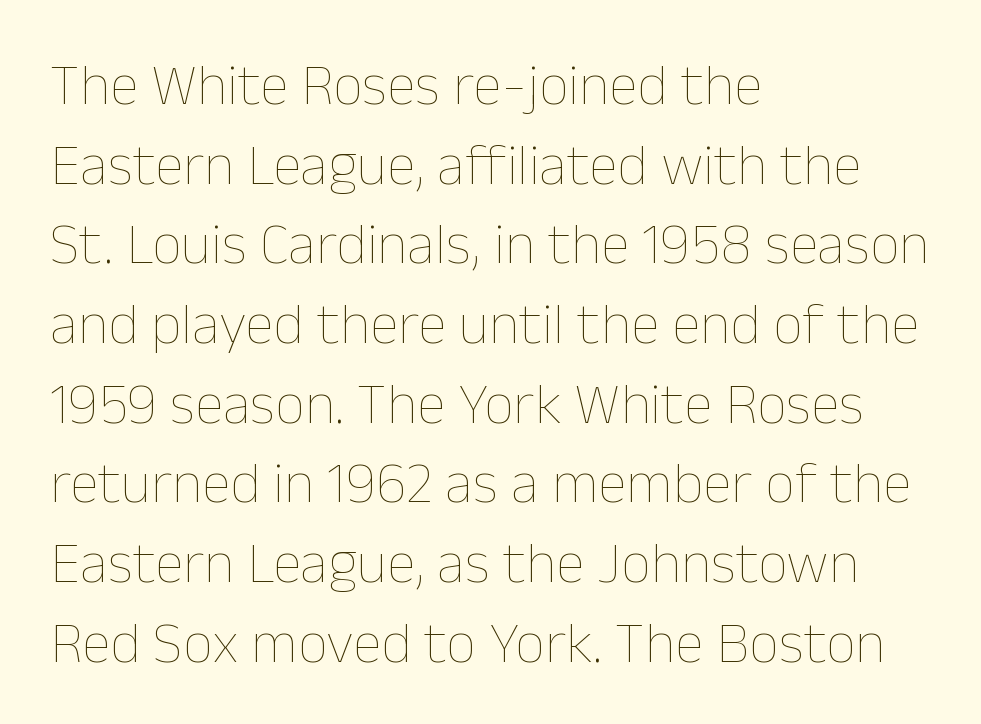
Is the block centered? No — it sits flush against the left margin. Ordinary non-slanted type is in use. The strokes carry an ordinary text weight at most. The space directly below the letters is spotless. The gaps between neighbouring characters are ordinary and unremarkable. The vertical gap from one line to the next is medium.
